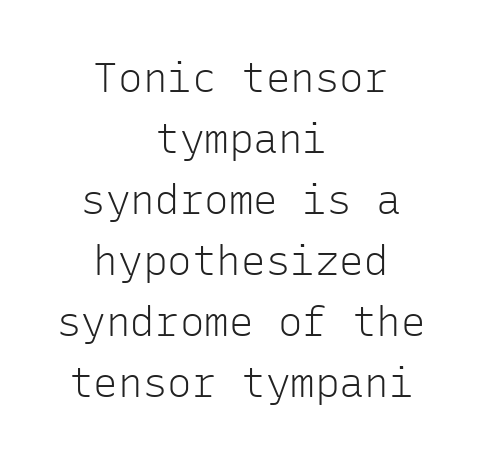
Q: Is the text bold? A: No.
Q: Is the text italic (slanted)? A: No, it is upright.
Q: Is the typeface a serif or a sans-serif typeface? A: Sans-serif.
Q: Is the text underlined? A: No.
Q: How is the paragraph aligned? A: Centered.
Q: Is the spacing between letters normal or unusually wide? A: Normal.
Q: Is the spacing between lines tight, normal or loose? A: Normal.
Q: Width (condensed, normal, or wide)? A: Normal.
Q: Stroke contrast? A: Low.
Q: x-height? A: Medium.
Q: Monospaced? A: Yes.
